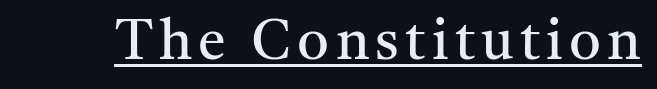
The image shows 56 px regular-weight serif type, upright; set underlined; medium stroke contrast and a medium x-height.
